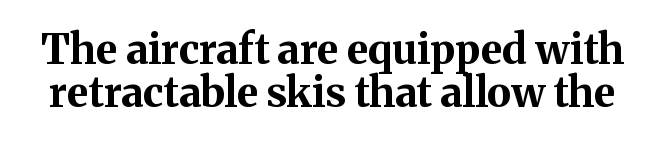
Vertical strokes here are truly vertical. Are there feet on the stems? There are — it's a serif. These lines huddle together more closely than default settings would place them. The horizontal fit of the characters is conventional and even.
